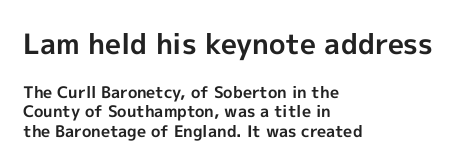
The image shows 28 px bold sans-serif type, upright; set left-aligned, line spacing 1.22x, normal letter spacing, not underlined; the first (top) block is 1.75x larger; a medium x-height.
